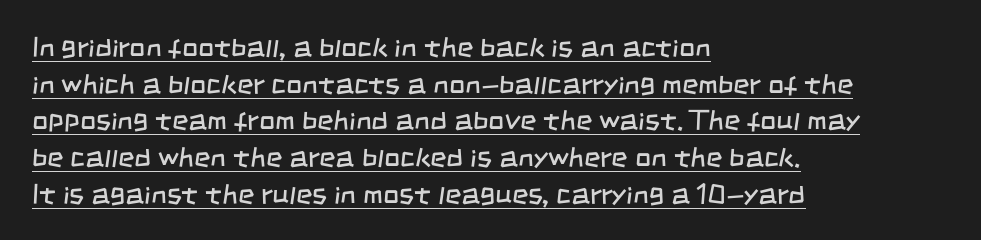
The line-height multiplier appears to be the usual default. Line beginnings align vertically; line endings do not. Honestly, the underline is the first thing you notice here. These lines are rendered in a variable-pitch font. Weight: in the light-to-regular range.
